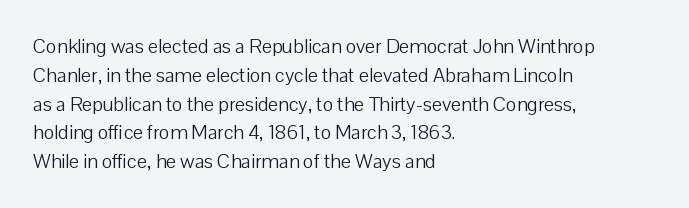
Vertical strokes here are truly vertical. The typesetting does not lean heavy: it is not bold. These lines keep a tight, regular rhythm from letter to letter. Anything drawn beneath the words? Only blank space. The designer left line spacing at the default. Caption: multi-line text, flush left, ragged right.
